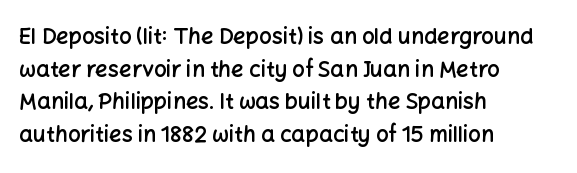
Q: Is the text bold? A: Semi-bold.
Q: Is the text italic (slanted)? A: No, it is upright.
Q: Is the text underlined? A: No.
Q: How is the paragraph aligned? A: Left-aligned.
Q: Is the spacing between letters normal or unusually wide? A: Normal.
Q: Is the spacing between lines tight, normal or loose? A: Normal.
